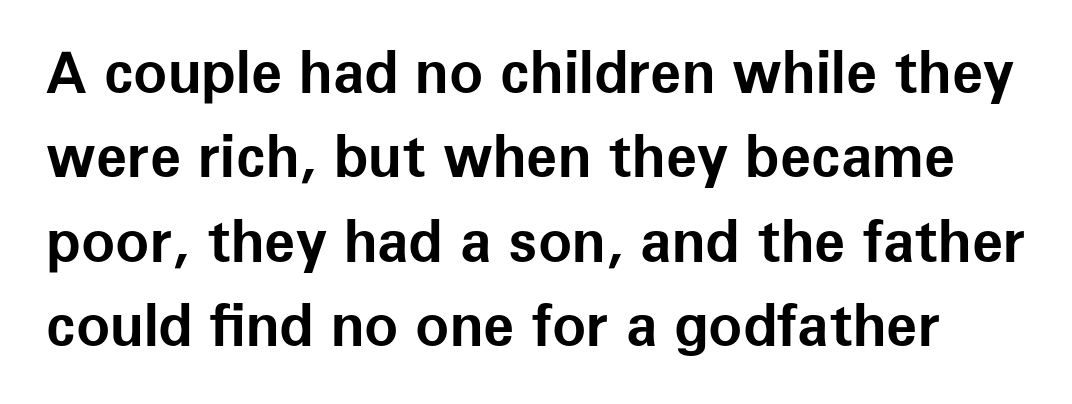
The image shows 57 px bold sans-serif type, upright; set normal line spacing (1.48x), normal letter spacing, not underlined; low stroke contrast and a medium x-height.
